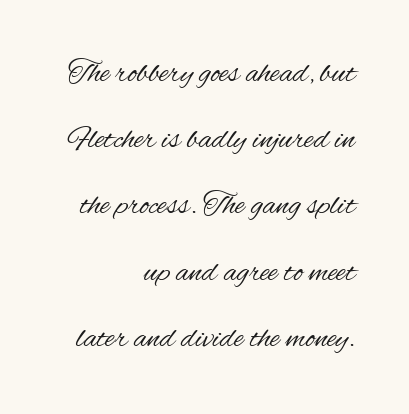
Q: Is the text bold? A: No.
Q: Is the text italic (slanted)? A: Yes.
Q: Is the typeface a serif or a sans-serif typeface? A: Sans-serif.
Q: Is the text underlined? A: No.
Q: How is the paragraph aligned? A: Right-aligned.
Q: Is the spacing between letters normal or unusually wide? A: Normal.
Q: Is the spacing between lines tight, normal or loose? A: Loose.
Q: Width (condensed, normal, or wide)? A: Condensed.
Q: Stroke contrast? A: Medium.
Q: x-height? A: Small.
Q: Monospaced? A: No.
